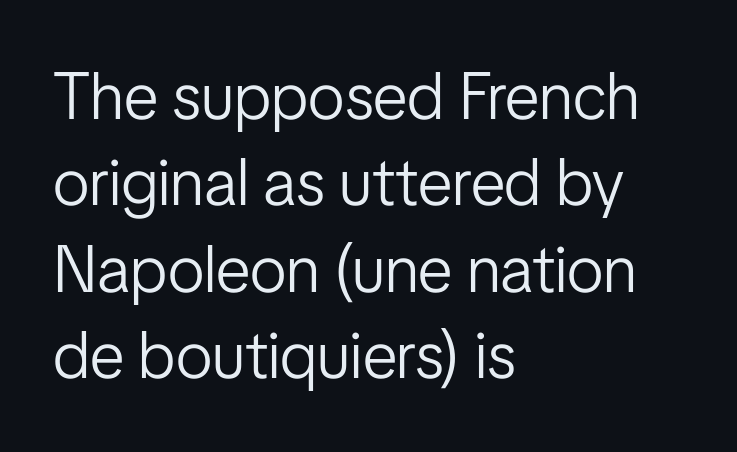
The image shows 66 px light, condensed sans-serif type, upright; set left-aligned, normal line spacing (1.31x), normal letter spacing, not underlined; low stroke contrast and a medium x-height.
